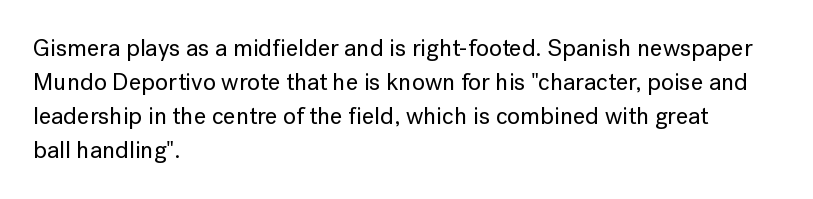
Q: Is the text italic (slanted)? A: No, it is upright.
Q: Is the text underlined? A: No.
Q: How is the paragraph aligned? A: Left-aligned.
Q: Is the spacing between letters normal or unusually wide? A: Normal.
Q: Is the spacing between lines tight, normal or loose? A: Normal.
